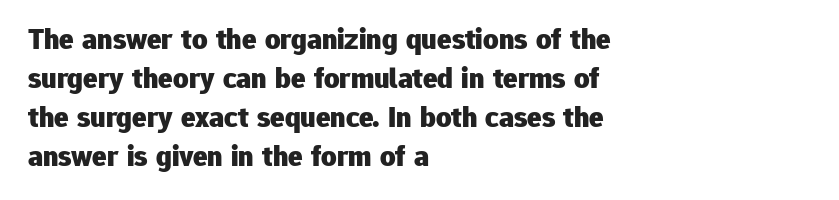
Tall strokes in this sample are plumb rather than angled. Only glyphs here, with clear space below each row. Looks like regular typesetting: each glyph gets only the width it needs. The face used here has the dense, thick strokes of a bold.
